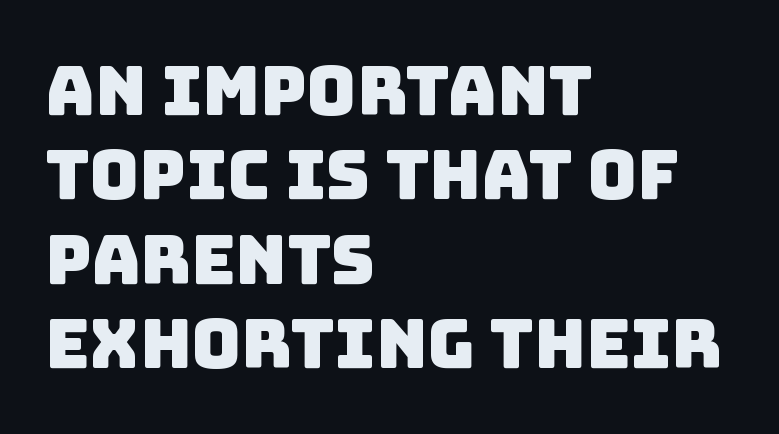
Serif or sans? Sans — the stroke terminals are bare. The letters advance in unequal steps, a hallmark of proportional type. The passage shown has conventional tracking throughout. All the whitespace from short lines collects on the right. Each row of text sits above clean, open space.
